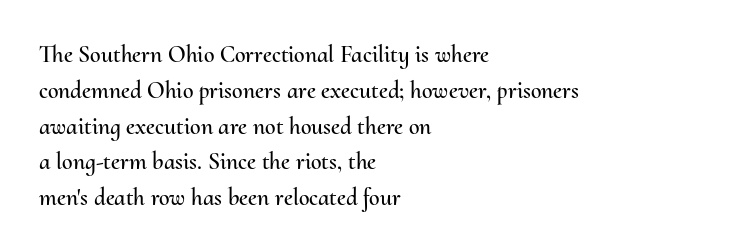
{"italic": "no", "underline": "no", "align": "left", "line_spacing": "normal", "line_spacing_ratio": 1.49, "letter_spacing": "normal", "letter_spacing_em": 0.0, "glyph_px": 24}
